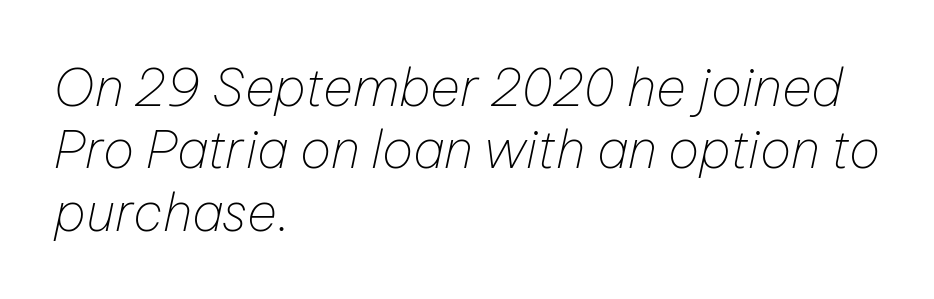
The image shows 52 px thin type, italic (leaning right); set left-aligned, line spacing 1.2x, normal letter spacing, not underlined; low stroke contrast and a medium x-height.
